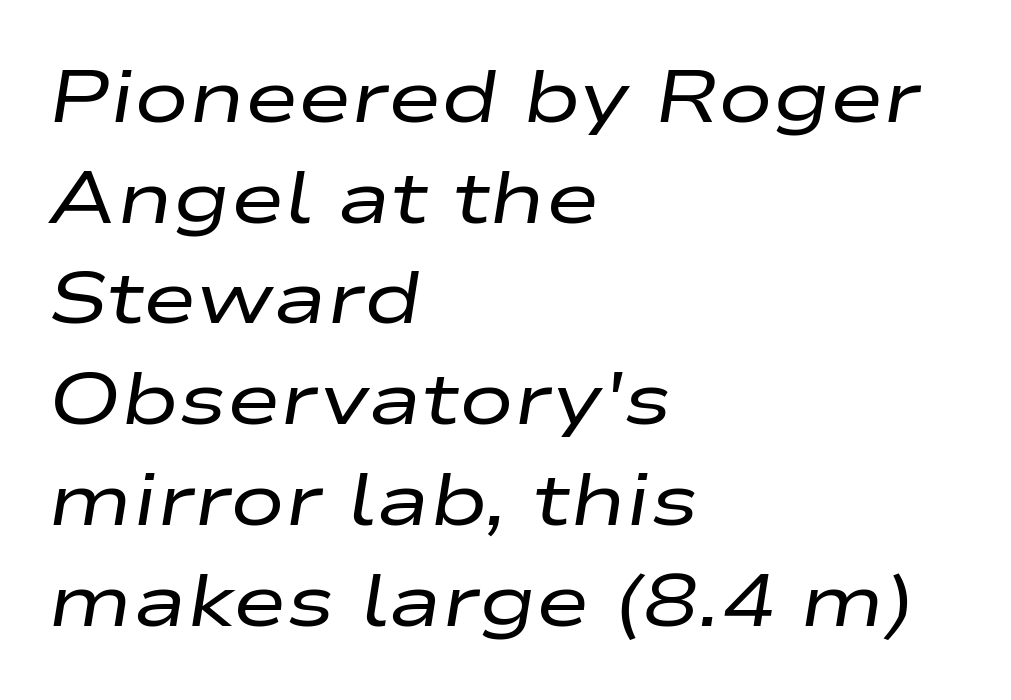
Q: Is the text bold? A: No.
Q: Is the text italic (slanted)? A: Yes, it leans right by about 9 degrees.
Q: Is the text underlined? A: No.
Q: How is the paragraph aligned? A: Left-aligned.
Q: Is the spacing between letters normal or unusually wide? A: Normal.
Q: Is the spacing between lines tight, normal or loose? A: Normal.
Q: Width (condensed, normal, or wide)? A: Wide.
Q: Stroke contrast? A: Low.
Q: x-height? A: Medium.
Q: Monospaced? A: No.
